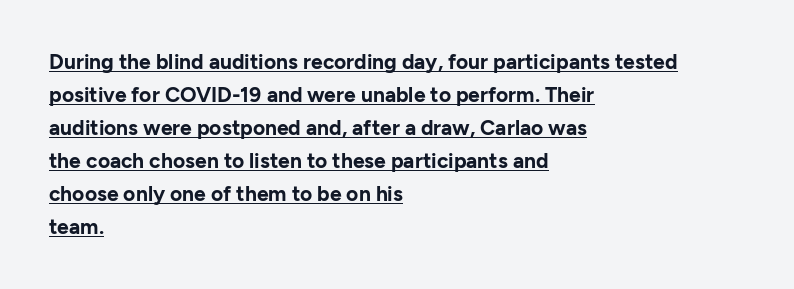
A full-strength bold gives these letters their thick strokes. Students, observe: this is what conventionally led text looks like. Beneath each row of characters lies a ruled line. Does the lettering tilt? It doesn't — this is upright. The type is set solid horizontally, with unmodified tracking.
